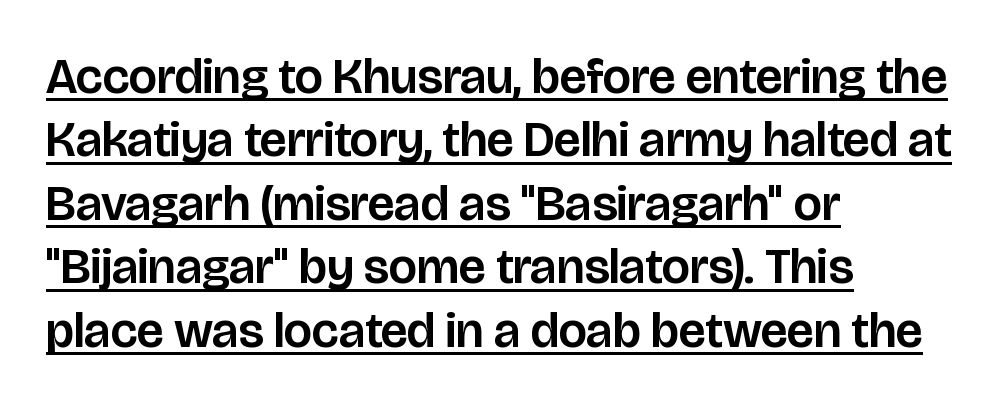
Serifs: no, the terminals of the letterforms are clean. Is this a fixed-width face? No — the glyphs have proportional, varying widths. Where is the straight margin? On the left. Each word holds together tightly as a unit, with standard inter-letter gaps. A normal amount of white space separates one row of letters from the next.
